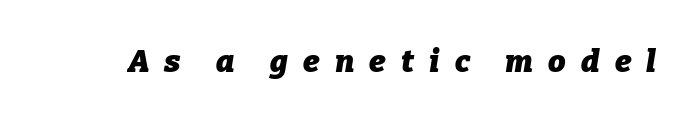
Q: Is the text bold? A: Yes.
Q: Is the text italic (slanted)? A: Yes, it leans right by about 9 degrees.
Q: Is the text underlined? A: No.
Q: Is the spacing between letters normal or unusually wide? A: Unusually wide.
Q: Width (condensed, normal, or wide)? A: Normal.
Q: Stroke contrast? A: Low.
Q: x-height? A: Medium.
Q: Monospaced? A: No.
